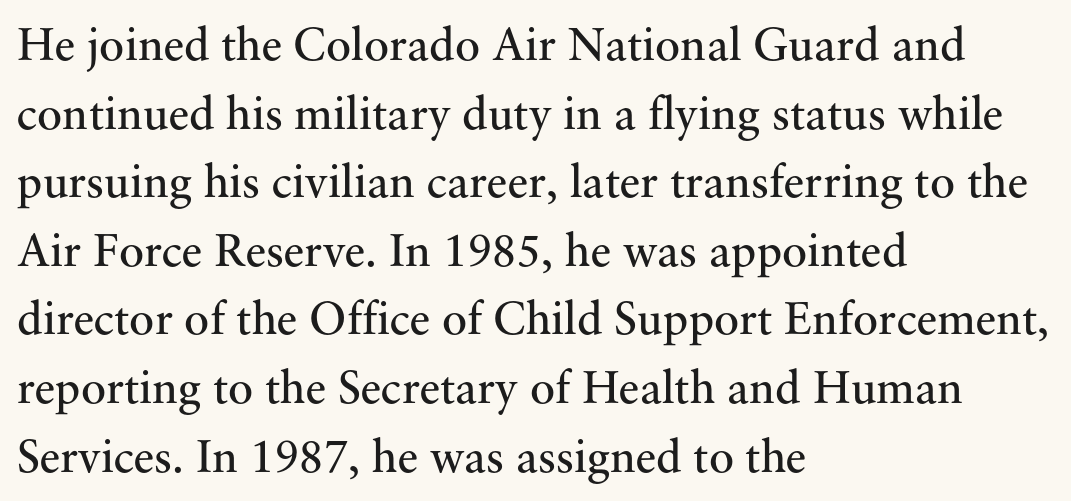
{"serif": "yes", "italic": "no", "bold": "no", "weight": "regular", "width": "normal", "stroke_contrast": "medium", "x_height": "small", "monospaced": "no", "underline": "no", "align": "left", "line_spacing": "normal", "line_spacing_ratio": 1.46, "letter_spacing": "normal", "letter_spacing_em": 0.0, "glyph_px": 47}
